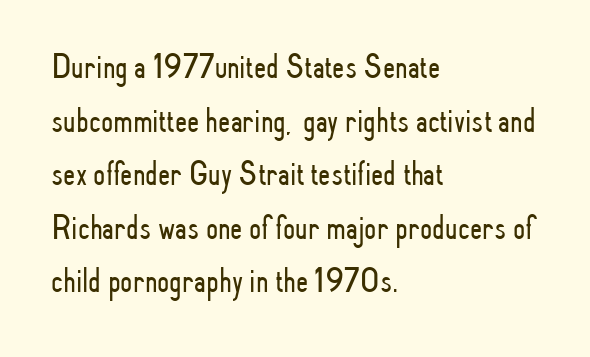
{"serif": "no", "italic": "no", "bold": "no", "weight": "light", "width": "condensed", "stroke_contrast": "low", "x_height": "small", "monospaced": "no", "underline": "no", "align": "left", "line_spacing": "normal", "line_spacing_ratio": 1.53, "letter_spacing": "normal", "letter_spacing_em": 0.0, "glyph_px": 35}
